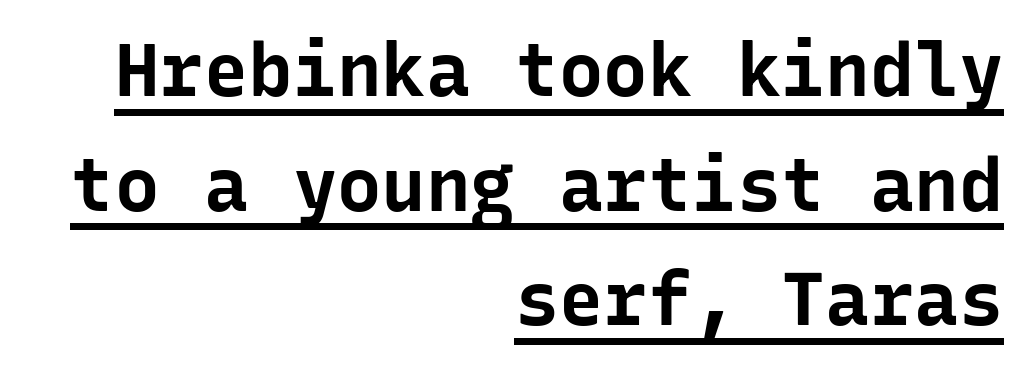
{"serif": "no", "italic": "no", "bold": "yes", "weight": "bold", "width": "normal", "stroke_contrast": "low", "x_height": "medium", "monospaced": "yes", "underline": "yes", "align": "right", "line_spacing": "normal", "line_spacing_ratio": 1.55, "letter_spacing": "normal", "letter_spacing_em": 0.0, "glyph_px": 74}
